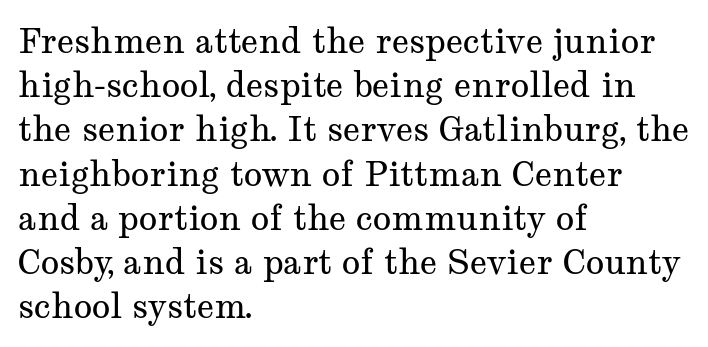
{"serif": "yes", "italic": "no", "bold": "no", "weight": "regular", "width": "wide", "stroke_contrast": "medium", "x_height": "medium", "monospaced": "no", "underline": "no", "align": "left", "line_spacing": "normal", "line_spacing_ratio": 1.3, "letter_spacing": "normal", "letter_spacing_em": 0.0, "glyph_px": 34}
